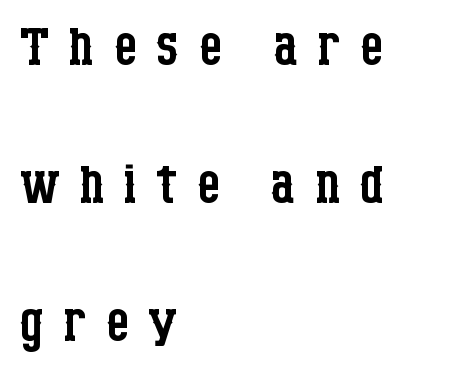
Q: Is the text bold? A: No.
Q: Is the text italic (slanted)? A: No, it is upright.
Q: Is the typeface a serif or a sans-serif typeface? A: Serif.
Q: Is the text underlined? A: No.
Q: How is the paragraph aligned? A: Left-aligned.
Q: Is the spacing between letters normal or unusually wide? A: Unusually wide.
Q: Width (condensed, normal, or wide)? A: Condensed.
Q: Stroke contrast? A: Low.
Q: x-height? A: Large.
Q: Monospaced? A: No.
